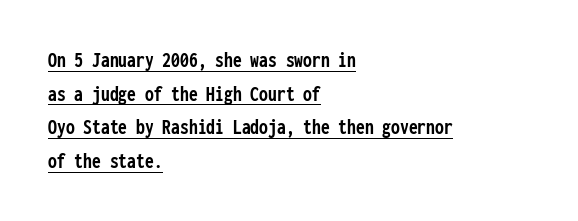
{"italic": "no", "bold": "yes", "underline": "yes", "align": "left", "line_spacing": "normal", "line_spacing_ratio": 1.53, "letter_spacing": "normal", "letter_spacing_em": 0.0, "glyph_px": 22}
